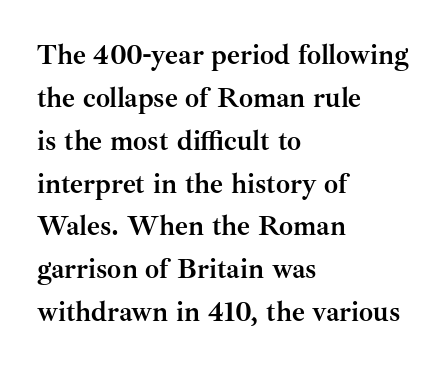
{"serif": "yes", "italic": "no", "bold": "yes", "weight": "semibold", "width": "normal", "stroke_contrast": "medium", "x_height": "small", "monospaced": "no", "underline": "no", "align": "left", "line_spacing": "normal", "line_spacing_ratio": 1.53, "letter_spacing": "normal", "letter_spacing_em": 0.0, "glyph_px": 28}
